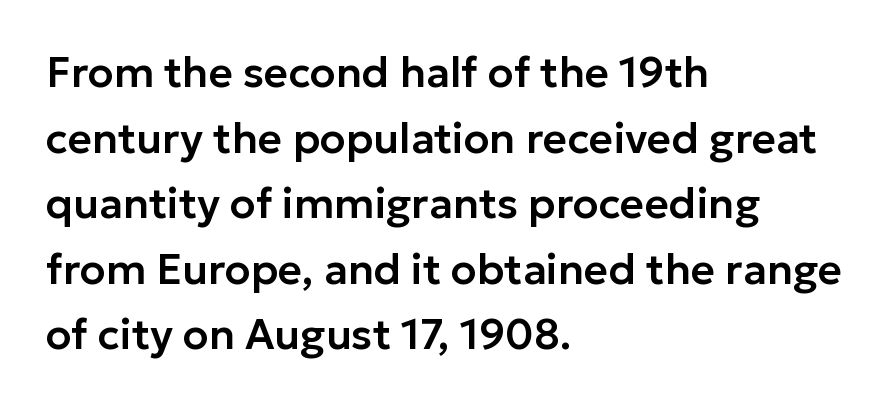
Q: Is the text italic (slanted)? A: No, it is upright.
Q: Is the typeface a serif or a sans-serif typeface? A: Sans-serif.
Q: Is the text underlined? A: No.
Q: How is the paragraph aligned? A: Left-aligned.
Q: Is the spacing between letters normal or unusually wide? A: Normal.
Q: Is the spacing between lines tight, normal or loose? A: Normal.
Q: Width (condensed, normal, or wide)? A: Normal.
Q: Stroke contrast? A: Low.
Q: x-height? A: Medium.
Q: Monospaced? A: No.
